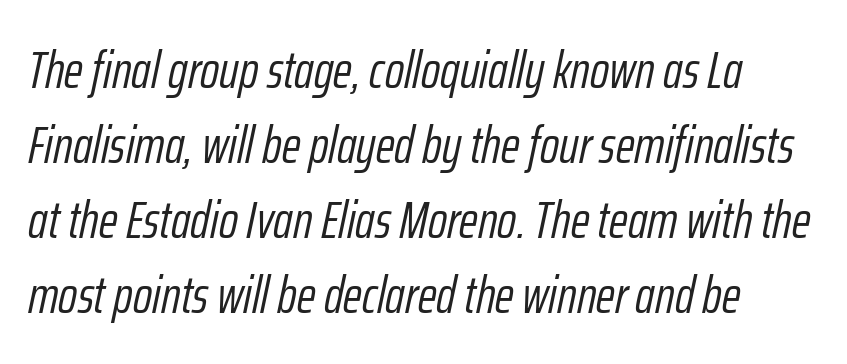
Q: Is the text bold? A: No.
Q: Is the text italic (slanted)? A: Yes, it leans right by about 12 degrees.
Q: Is the text underlined? A: No.
Q: Is the spacing between letters normal or unusually wide? A: Normal.
Q: Is the spacing between lines tight, normal or loose? A: Normal.
Q: Width (condensed, normal, or wide)? A: Condensed.
Q: Stroke contrast? A: Low.
Q: x-height? A: Medium.
Q: Monospaced? A: No.
